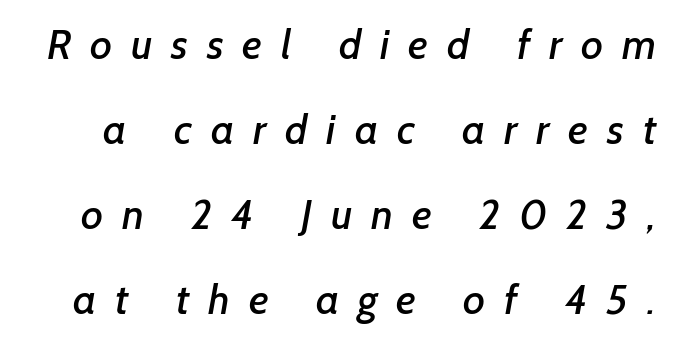
{"serif": "no", "width": "normal", "stroke_contrast": "low", "x_height": "medium", "monospaced": "no", "underline": "no", "line_spacing": "loose", "line_spacing_ratio": 2.02, "letter_spacing": "wide", "letter_spacing_em": 0.45, "glyph_px": 42}
